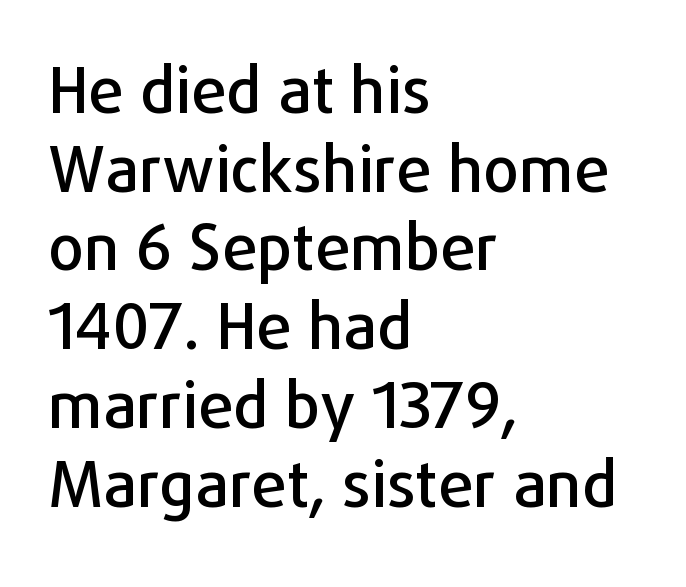
The area under the type is left untouched. The designer went with a sans here, leaving each stem footless. This is roman type, the default non-slanted kind. You could not count columns in this text — the font is proportionally spaced. Visually the block forms a straight wall on the left and a jagged coastline on the right. The vertical gap from one line to the next is medium.
